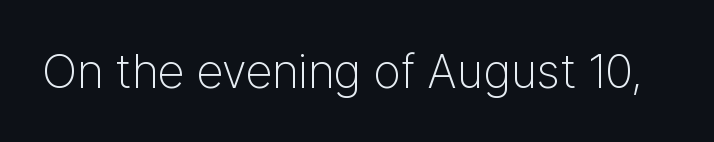
{"serif": "no", "italic": "no", "bold": "no", "weight": "light", "width": "normal", "stroke_contrast": "low", "x_height": "medium", "monospaced": "no", "underline": "no", "letter_spacing": "normal", "letter_spacing_em": 0.0, "glyph_px": 47}
